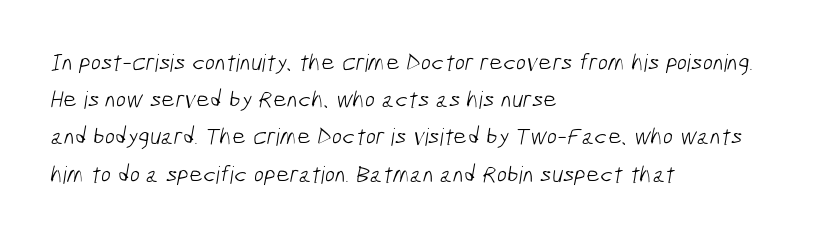
Beneath every word, the page is bare. The leading is moderate, giving the passage an even texture. This sample uses plain, unmodified letter spacing. Vertical stems look standard width or narrower in stroke. This sample is left-justified, so line endings fall wherever the words run out.
